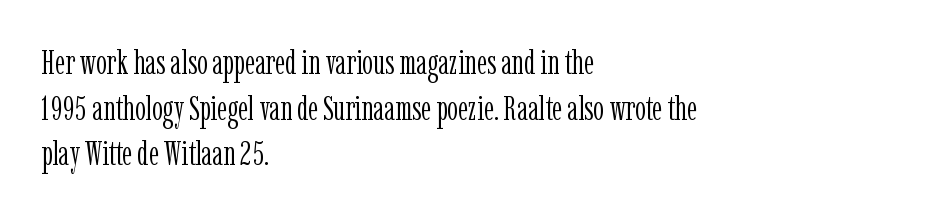
The image shows 34 px light, condensed serif type, upright; set left-aligned, normal line spacing (1.34x), normal letter spacing, not underlined; low stroke contrast and a medium x-height.
